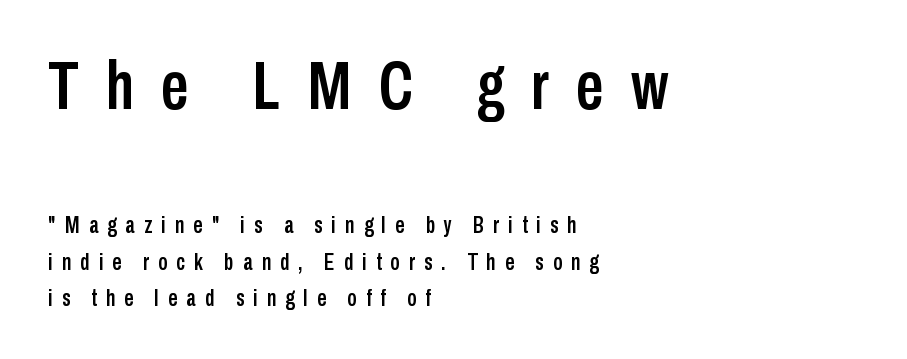
{"serif": "no", "italic": "no", "width": "condensed", "stroke_contrast": "low", "x_height": "medium", "monospaced": "no", "underline": "no", "align": "left", "line_spacing": "normal", "line_spacing_ratio": 1.58, "letter_spacing": "wide", "letter_spacing_em": 0.4, "larger_block": "first", "size_ratio": 3.0, "glyph_px": 69}
